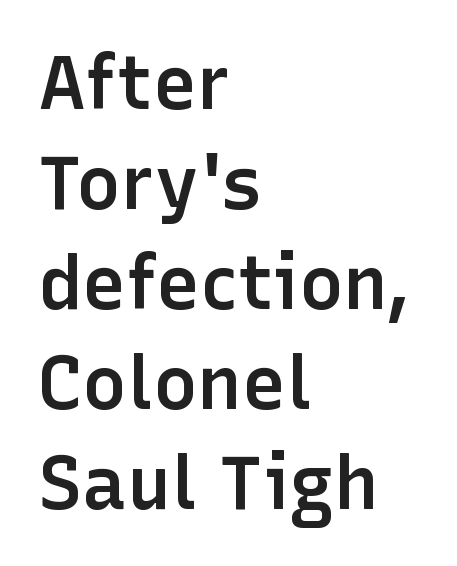
{"serif": "no", "italic": "no", "bold": "semi", "weight": "semibold", "width": "normal", "stroke_contrast": "low", "x_height": "medium", "monospaced": "no", "underline": "no", "align": "left", "line_spacing": "normal", "line_spacing_ratio": 1.35, "letter_spacing": "normal", "letter_spacing_em": 0.0, "glyph_px": 74}
